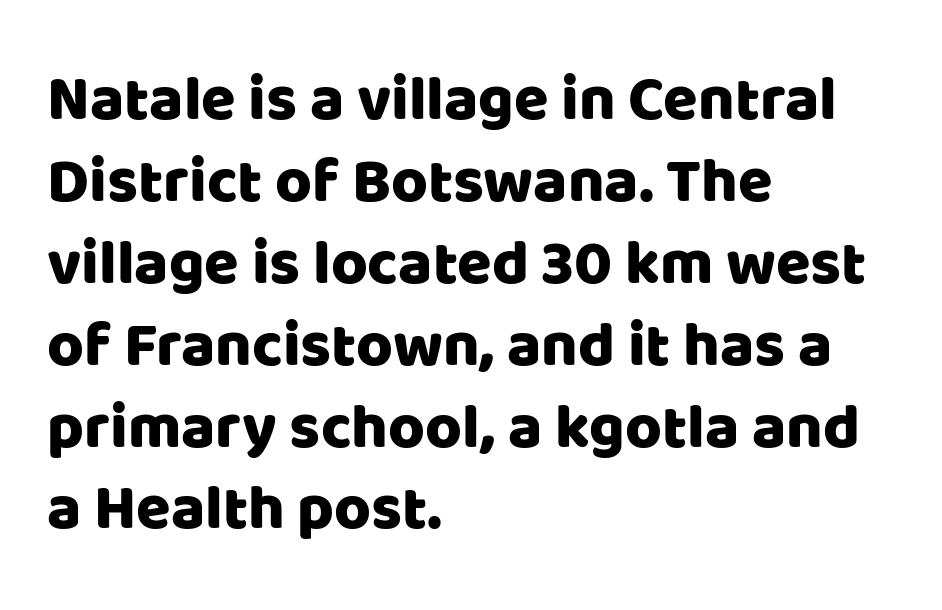
This sample uses an upright cut, with every glyph sitting square on the baseline. Does the leading feel generous? No, just average. Alignment: flush left. A typesetter would call this proportional, since set widths differ per character. The typeface chosen for these lines omits serifs.
